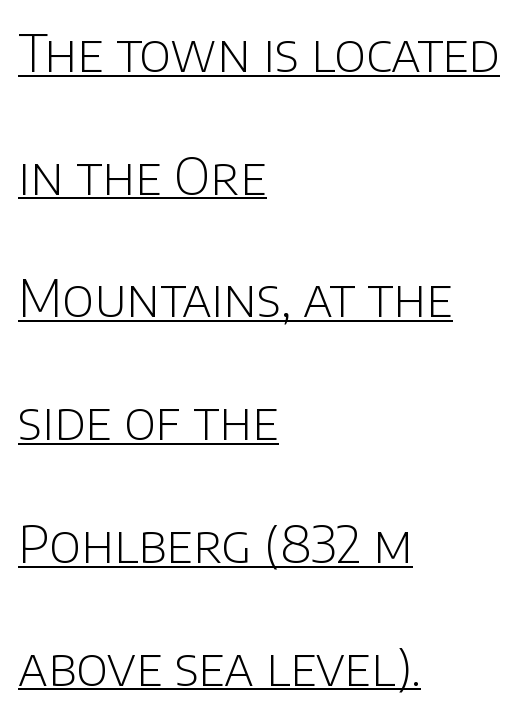
The rendering uses a large line-height, opening up the rows. This sample has the flowing, uneven cadence of proportional lettering. Stroke thickness stays within the range of a standard reading face or lighter. This rendering features underlined lettering. A student would call this left alignment; a typographer would say flush left, rag right. Caption: standard tracking, unaltered.
